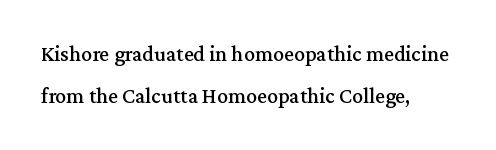
{"italic": "no", "underline": "no", "align": "left", "line_spacing": "loose", "line_spacing_ratio": 1.93, "letter_spacing": "normal", "letter_spacing_em": 0.0, "glyph_px": 22}
